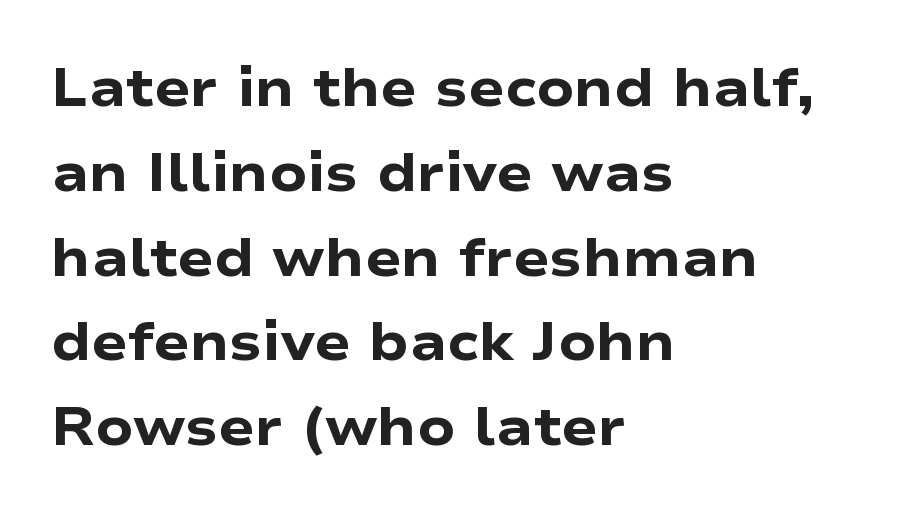
Spacing verdict: proportional, widths tailored to each character. A student would call this left alignment; a typographer would say flush left, rag right. Emphasis by weight is at full strength: bold. Are there feet on the stems? There aren't — it's a sans. Descenders hang freely into open space. Vertical strokes here are truly vertical.
